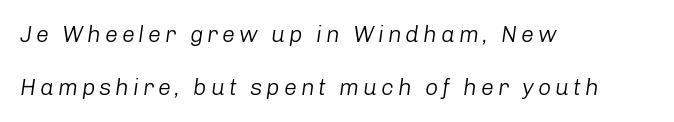
The image shows 23 px text type, italic (leaning right); set left-aligned, loose line spacing (2.32x), not underlined.
